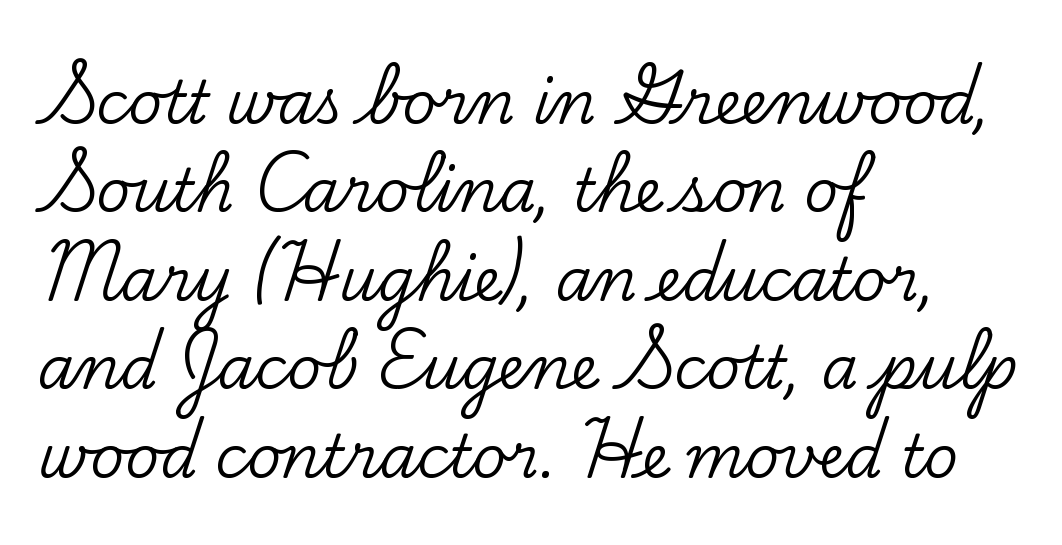
{"serif": "yes", "width": "normal", "stroke_contrast": "low", "x_height": "small", "monospaced": "no", "underline": "no", "align": "left", "line_spacing": "normal", "line_spacing_ratio": 1.5, "letter_spacing": "normal", "letter_spacing_em": 0.0, "glyph_px": 59}
